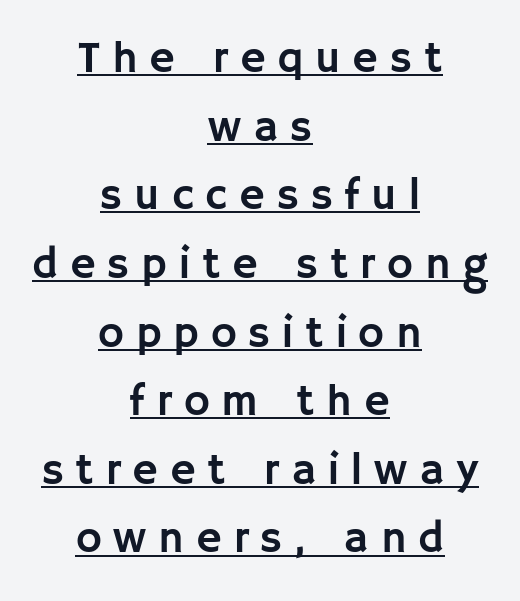
{"serif": "no", "italic": "no", "width": "normal", "stroke_contrast": "low", "x_height": "large", "monospaced": "no", "underline": "yes", "align": "center", "line_spacing": "normal", "line_spacing_ratio": 1.56, "letter_spacing": "wide", "letter_spacing_em": 0.27, "glyph_px": 44}
